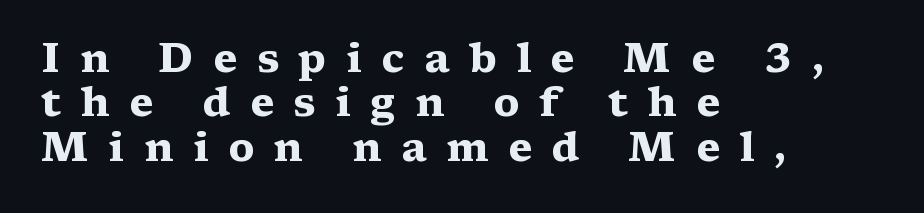
The image shows 41 px heavy, wide serif type, upright; set left-aligned, tight line spacing (1.08x), unusually wide letter spacing (+0.48 em), not underlined; medium stroke contrast and a medium x-height.
